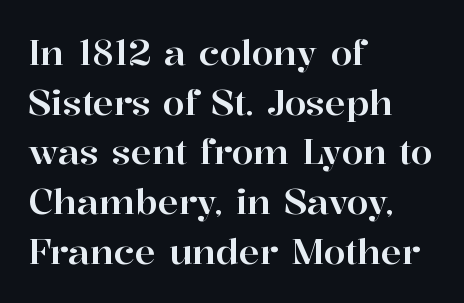
Q: Is the text italic (slanted)? A: No, it is upright.
Q: Is the typeface a serif or a sans-serif typeface? A: Serif.
Q: Is the text underlined? A: No.
Q: How is the paragraph aligned? A: Left-aligned.
Q: Is the spacing between letters normal or unusually wide? A: Normal.
Q: Is the spacing between lines tight, normal or loose? A: Normal.
Q: Width (condensed, normal, or wide)? A: Normal.
Q: Stroke contrast? A: High.
Q: x-height? A: Medium.
Q: Monospaced? A: No.
